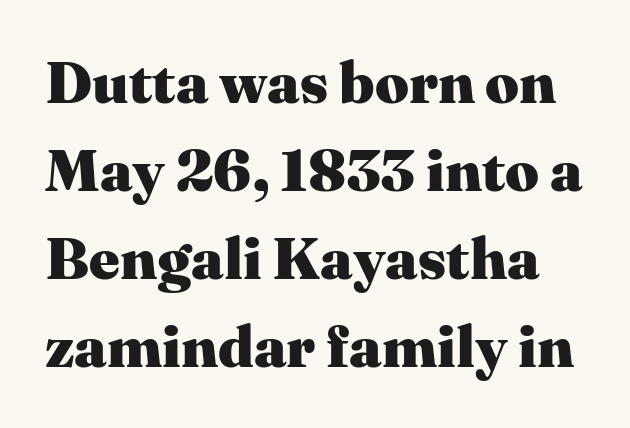
{"serif": "yes", "italic": "no", "bold": "yes", "weight": "heavy", "width": "normal", "stroke_contrast": "medium", "x_height": "medium", "monospaced": "no", "underline": "no", "line_spacing": "normal", "line_spacing_ratio": 1.49, "letter_spacing": "normal", "letter_spacing_em": 0.0, "glyph_px": 59}
